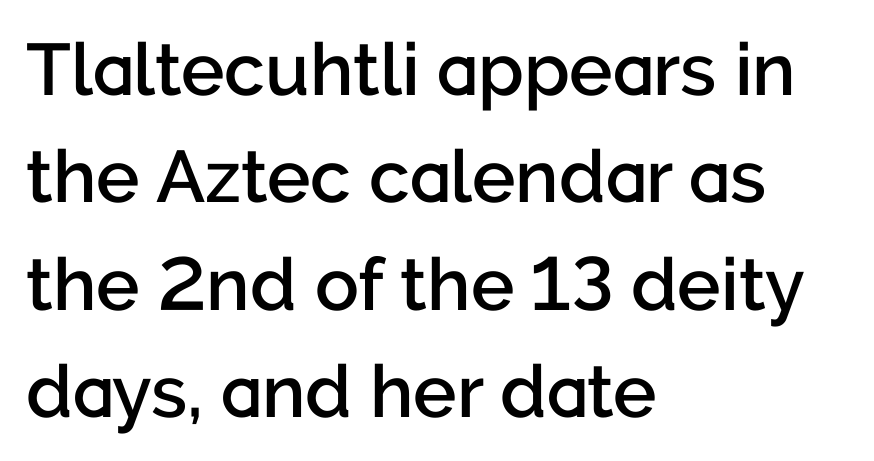
{"serif": "no", "italic": "no", "bold": "semi", "weight": "semibold", "width": "normal", "stroke_contrast": "low", "x_height": "medium", "monospaced": "no", "underline": "no", "align": "left", "line_spacing": "normal", "line_spacing_ratio": 1.47, "letter_spacing": "normal", "letter_spacing_em": 0.0, "glyph_px": 73}
